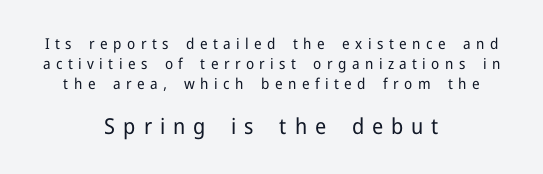
{"italic": "no", "bold": "no", "underline": "no", "align": "center", "line_spacing": "normal", "line_spacing_ratio": 1.34, "letter_spacing": "wide", "letter_spacing_em": 0.36, "larger_block": "second", "size_ratio": 1.47, "glyph_px": 22}
